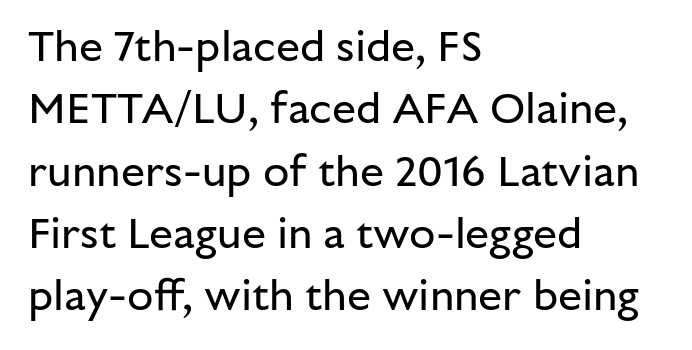
The image shows 43 px regular-weight sans-serif type, upright; set left-aligned, normal line spacing (1.45x), normal letter spacing, not underlined; low stroke contrast and a medium x-height.
